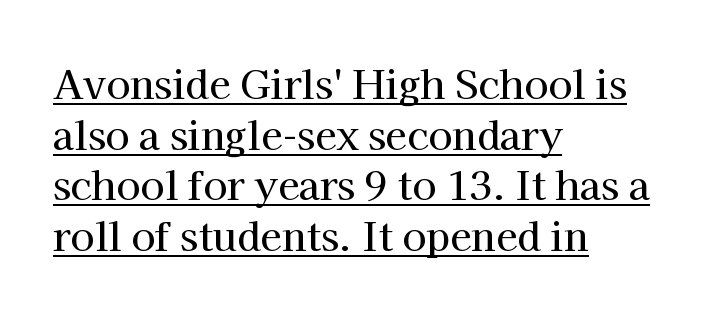
Q: Is the text italic (slanted)? A: No, it is upright.
Q: Is the typeface a serif or a sans-serif typeface? A: Serif.
Q: Is the text underlined? A: Yes.
Q: How is the paragraph aligned? A: Left-aligned.
Q: Is the spacing between letters normal or unusually wide? A: Normal.
Q: Is the spacing between lines tight, normal or loose? A: Normal.
Q: Width (condensed, normal, or wide)? A: Normal.
Q: Stroke contrast? A: High.
Q: x-height? A: Medium.
Q: Monospaced? A: No.
